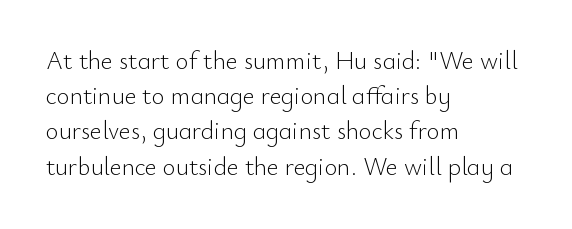
Weight: not bold — regular or lighter. Summary of vertical rhythm: regular, with standard interline spacing. Italic? Not at all — the glyphs are vertical. Words appear dense and cohesive because spacing is normal. Glance below the letters and you will spot only blank space.
